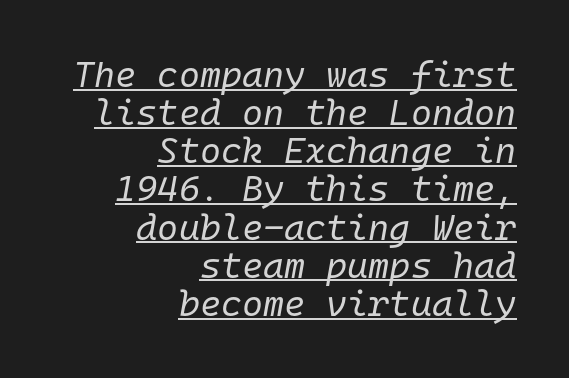
Q: Is the text bold? A: No.
Q: Is the text italic (slanted)? A: Yes, it leans right by about 10 degrees.
Q: Is the text underlined? A: Yes.
Q: How is the paragraph aligned? A: Right-aligned.
Q: Is the spacing between letters normal or unusually wide? A: Normal.
Q: Is the spacing between lines tight, normal or loose? A: Tight.
Q: Width (condensed, normal, or wide)? A: Normal.
Q: Stroke contrast? A: Low.
Q: x-height? A: Medium.
Q: Monospaced? A: Yes.
